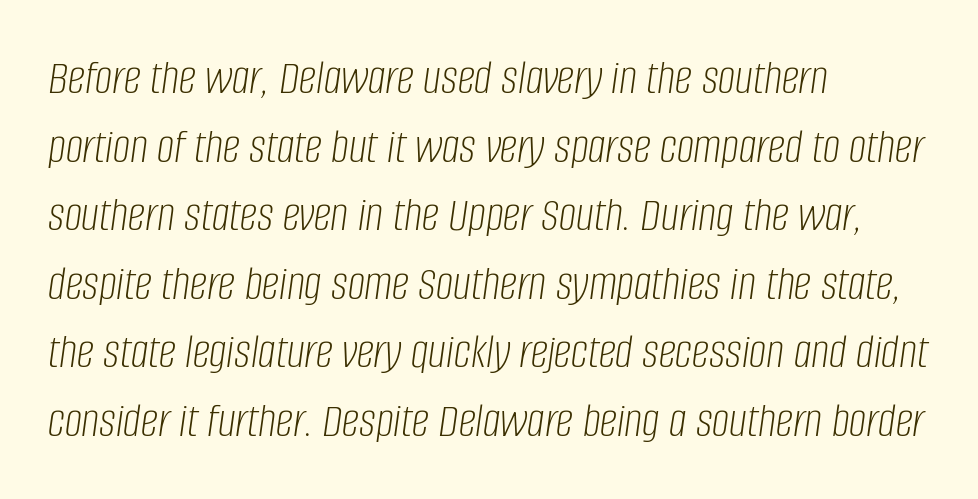
The image shows 49 px light, condensed type, italic (leaning right); set left-aligned, normal line spacing (1.4x), normal letter spacing, not underlined; low stroke contrast and a large x-height.
